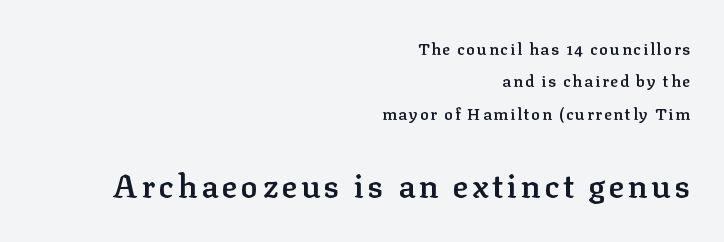
The image shows 32 px semibold serif type, upright; set right-aligned, loose line spacing (2.02x), not underlined; the second (bottom) block is 2.0x larger; low stroke contrast and a medium x-height.
